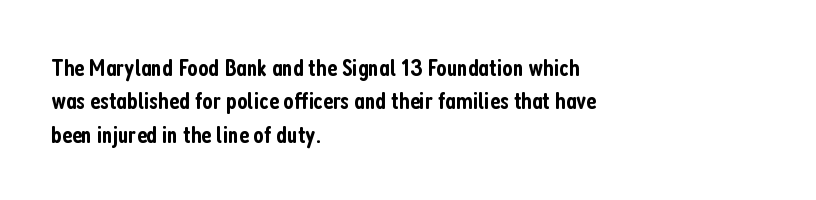
The image shows 25 px text type, upright; set left-aligned, normal line spacing (1.34x), normal letter spacing, not underlined.
